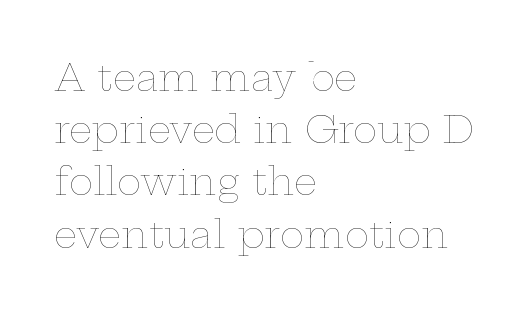
The image shows 37 px thin, wide type, upright; set left-aligned, normal line spacing (1.41x), normal letter spacing, not underlined; low stroke contrast and a medium x-height.
